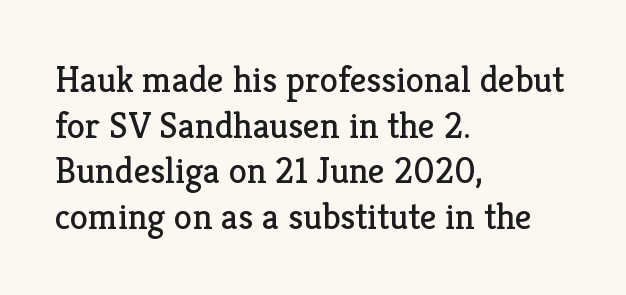
{"serif": "yes", "italic": "no", "bold": "no", "weight": "regular", "width": "normal", "stroke_contrast": "low", "x_height": "medium", "monospaced": "no", "underline": "no", "align": "left", "line_spacing_ratio": 1.23, "letter_spacing": "normal", "letter_spacing_em": 0.0, "glyph_px": 37}
